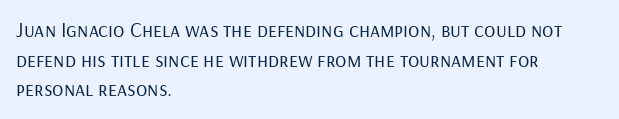
Quick note: underline off. Do the letters lean? They stand straight. The text block is weighted toward the left margin, trailing off unevenly rightward. This rendering leaves character spacing at its baseline value. Vertical spacing — default.
